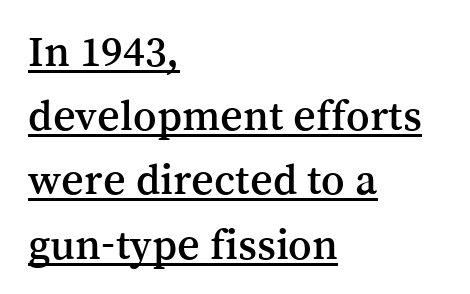
{"serif": "yes", "italic": "no", "width": "normal", "stroke_contrast": "medium", "x_height": "medium", "monospaced": "no", "underline": "yes", "align": "left", "line_spacing": "normal", "line_spacing_ratio": 1.46, "letter_spacing": "normal", "letter_spacing_em": 0.0, "glyph_px": 44}
